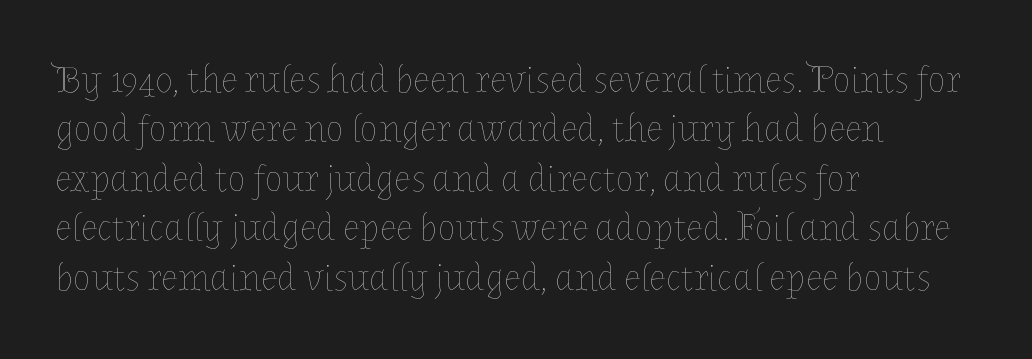
Casual observation: everything's shoved over to the left. Each new line begins a customary step beneath the previous one. The face used here is proportionally spaced, like ordinary book or web type. There is no visible air inserted between adjacent glyphs. The font is comparable to plain body text, perhaps lighter. The zone under the glyphs is completely vacant.
